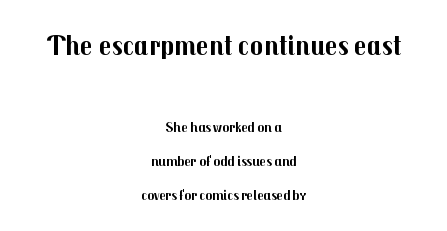
Line spacing here is loose. The initial chunk of copy outweighs the following chunk in type size. What kind of face is this? One without serifs — a sans. Line starts and ends both wander, symmetrically. The passage shown is typed in a proportional face where columns would drift. Look at the tracking — it's just the regular setting, nothing added.
